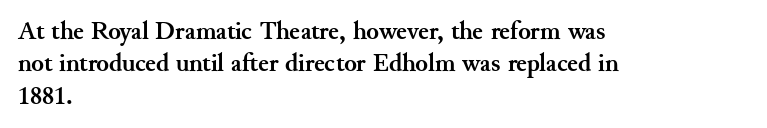
The image shows 26 px bold type, upright; set left-aligned, normal line spacing (1.25x), normal letter spacing, not underlined.
